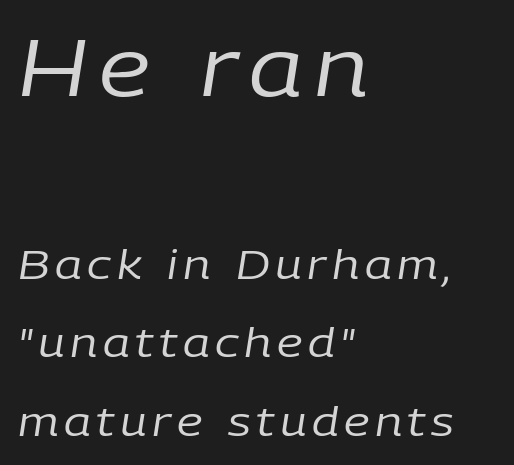
{"italic": "yes", "lean": "right", "slant_degrees": 9, "bold": "no", "weight": "regular", "width": "normal", "stroke_contrast": "low", "x_height": "medium", "monospaced": "no", "underline": "no", "align": "left", "line_spacing": "loose", "line_spacing_ratio": 1.97, "larger_block": "first", "size_ratio": 2.0, "glyph_px": 80}
